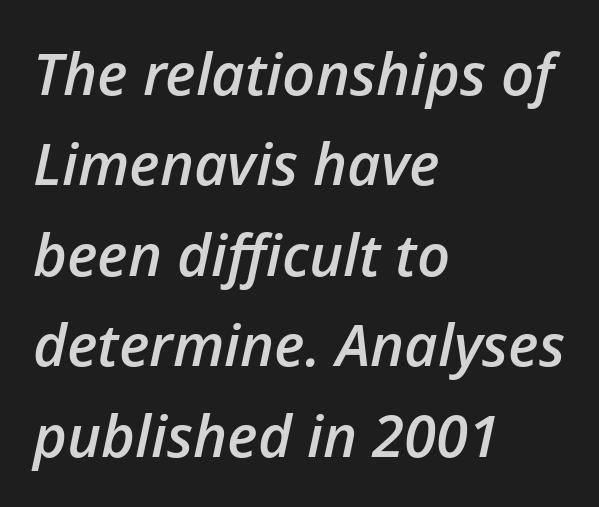
{"italic": "yes", "lean": "right", "slant_degrees": 12, "bold": "semi", "weight": "semibold", "width": "normal", "stroke_contrast": "low", "x_height": "medium", "monospaced": "no", "underline": "no", "align": "left", "line_spacing": "normal", "line_spacing_ratio": 1.56, "letter_spacing": "normal", "letter_spacing_em": 0.0, "glyph_px": 58}
